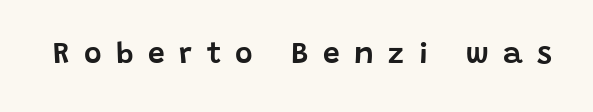
The rendering inserts visible extra space after every character. A typesetter would call this proportional, since set widths differ per character. A typesetter would label this face a sans. The strip under each line holds only bare page.
